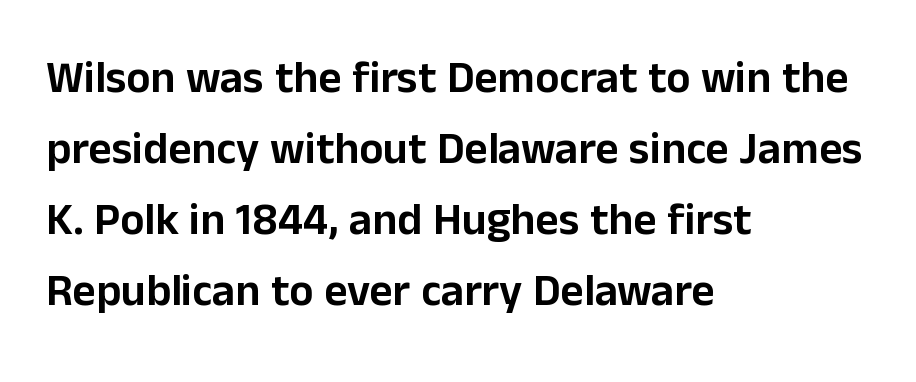
{"serif": "no", "italic": "no", "width": "normal", "stroke_contrast": "low", "x_height": "medium", "monospaced": "no", "underline": "no", "align": "left", "line_spacing": "normal", "line_spacing_ratio": 1.58, "letter_spacing": "normal", "letter_spacing_em": 0.0, "glyph_px": 45}
